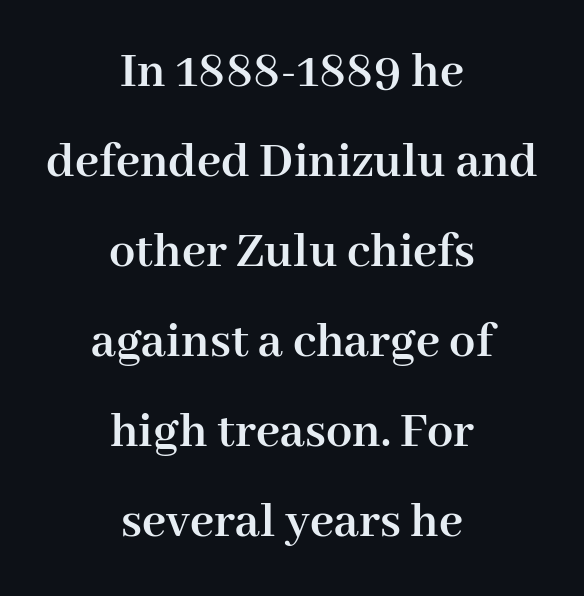
Q: Is the text bold? A: Yes.
Q: Is the text italic (slanted)? A: No, it is upright.
Q: Is the typeface a serif or a sans-serif typeface? A: Serif.
Q: Is the text underlined? A: No.
Q: How is the paragraph aligned? A: Centered.
Q: Is the spacing between letters normal or unusually wide? A: Normal.
Q: Width (condensed, normal, or wide)? A: Normal.
Q: Stroke contrast? A: High.
Q: x-height? A: Medium.
Q: Monospaced? A: No.
